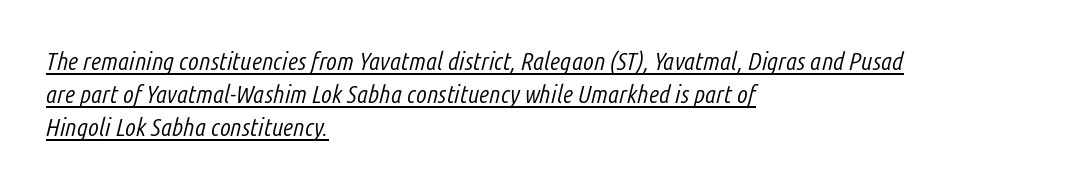
On a weight scale, this lands at 450 or below. This is underlined copy, the kind a proofreader might mark for attention. Each word holds together tightly as a unit, with standard inter-letter gaps. The font's italic variant was chosen for this text.
